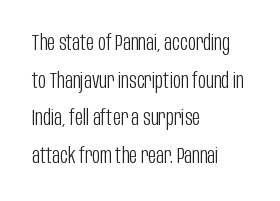
How are the letters spaced? Ordinarily, with no added tracking. Anything drawn beneath the words? Only blank space. The rendering anchors every line to the left-hand side. The face looks like a standard text weight, possibly lighter. Italic: no, the glyphs are upright roman.
